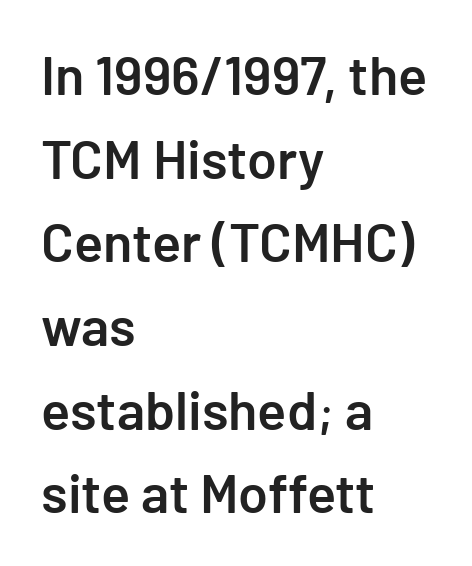
Q: Is the text bold? A: Semi-bold.
Q: Is the text italic (slanted)? A: No, it is upright.
Q: Is the typeface a serif or a sans-serif typeface? A: Sans-serif.
Q: Is the text underlined? A: No.
Q: How is the paragraph aligned? A: Left-aligned.
Q: Is the spacing between letters normal or unusually wide? A: Normal.
Q: Is the spacing between lines tight, normal or loose? A: Normal.
Q: Width (condensed, normal, or wide)? A: Normal.
Q: Stroke contrast? A: Low.
Q: x-height? A: Medium.
